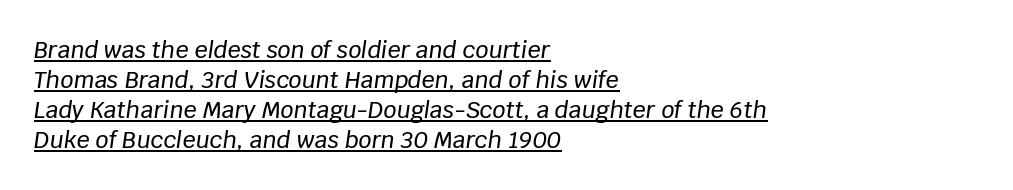
Nobody touched the tracking dial on this one. Leftover space on each line is placed entirely after the last word. The line-height multiplier appears to be the usual default. The font's italic variant was chosen for this text. Quick note: underline on.
